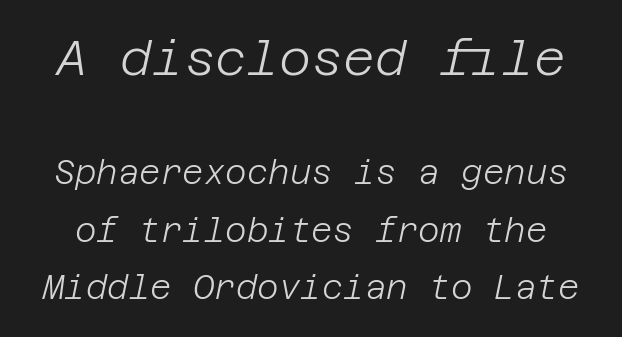
The passage shown is not bold in any degree. The glyphs are unaccompanied by any horizontal stroke below them. Caption: standard tracking, unaltered. This sample uses an oblique cut, with every glyph tilted off the vertical.
